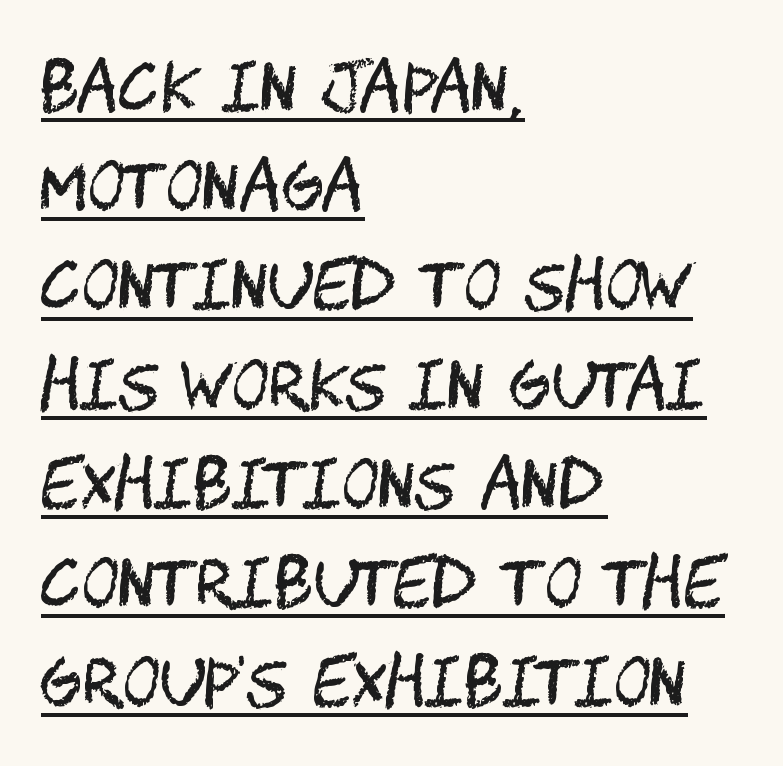
Q: Is the text bold? A: No.
Q: Is the text italic (slanted)? A: No, it is upright.
Q: Is the typeface a serif or a sans-serif typeface? A: Sans-serif.
Q: Is the text underlined? A: Yes.
Q: How is the paragraph aligned? A: Left-aligned.
Q: Is the spacing between letters normal or unusually wide? A: Normal.
Q: Is the spacing between lines tight, normal or loose? A: Normal.
Q: Width (condensed, normal, or wide)? A: Condensed.
Q: Stroke contrast? A: Medium.
Q: x-height? A: Large.
